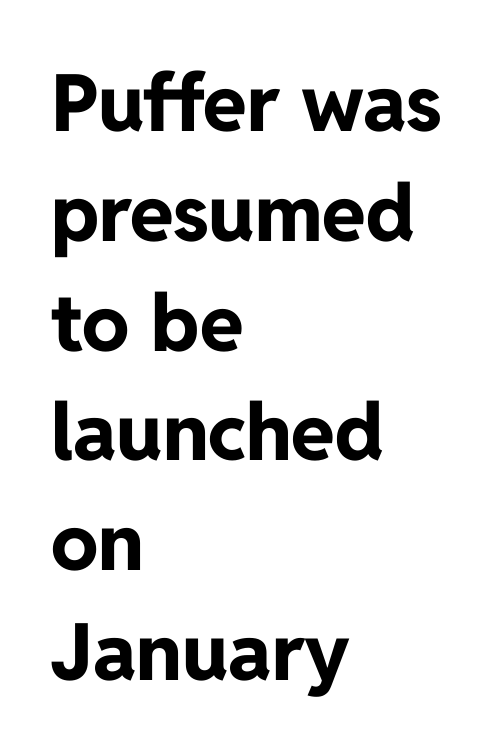
The image shows 79 px bold sans-serif type, upright; set left-aligned, normal line spacing (1.39x), normal letter spacing, not underlined; low stroke contrast and a medium x-height.
